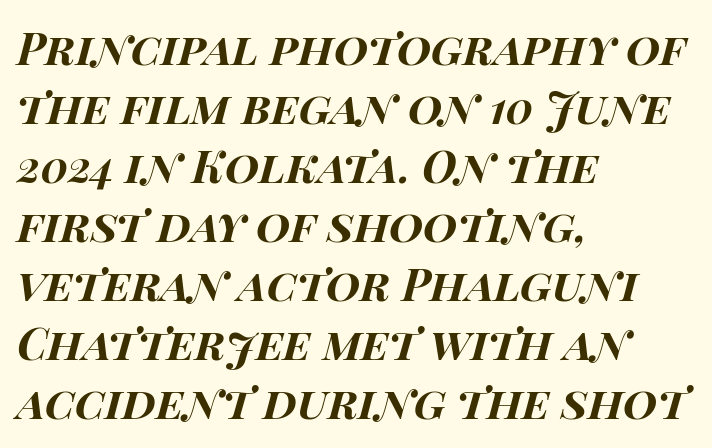
The image shows 44 px bold, wide type, italic (leaning right); set left-aligned, normal line spacing (1.34x), normal letter spacing, not underlined; high stroke contrast and a large x-height.
